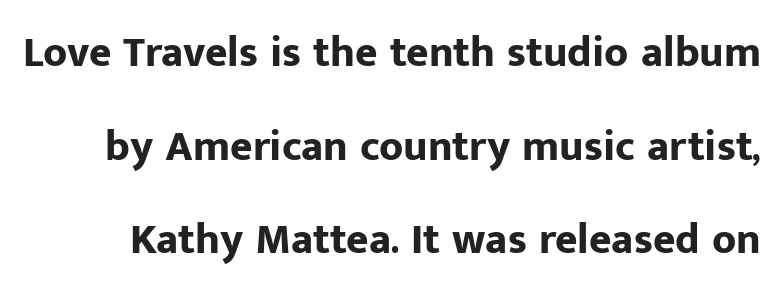
Spacing between characters is what you'd get straight out of the box. Clear beneath every line of the passage. The typography opts for an upright posture over an oblique one. Does the type have serifs? No, each stem ends abruptly. The strokes are fattened all the way to bold. Notice the wide empty band between every row — that's loose leading.
